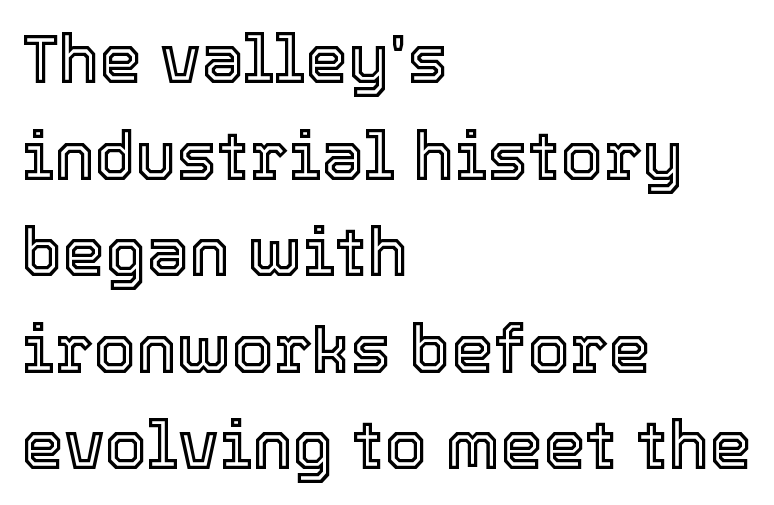
Q: Is the text italic (slanted)? A: No, it is upright.
Q: Is the text underlined? A: No.
Q: How is the paragraph aligned? A: Left-aligned.
Q: Is the spacing between letters normal or unusually wide? A: Normal.
Q: Is the spacing between lines tight, normal or loose? A: Normal.
Q: Width (condensed, normal, or wide)? A: Normal.
Q: x-height? A: Medium.
Q: Monospaced? A: No.
